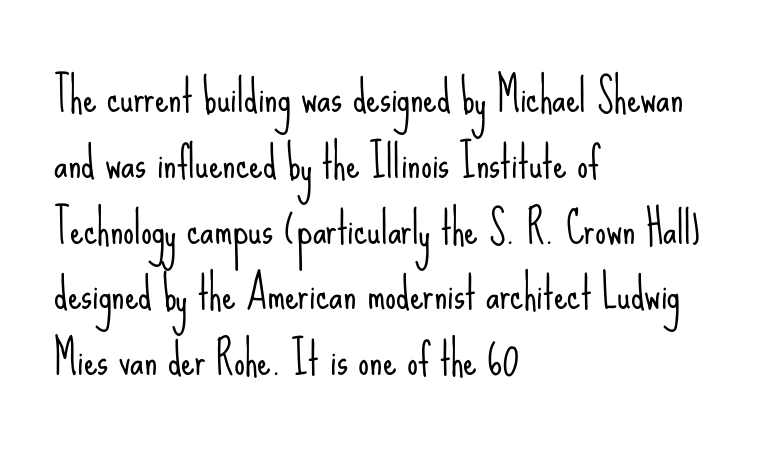
{"serif": "no", "italic": "no", "bold": "no", "weight": "light", "width": "condensed", "stroke_contrast": "low", "x_height": "small", "monospaced": "no", "underline": "no", "align": "left", "line_spacing": "normal", "line_spacing_ratio": 1.53, "letter_spacing": "normal", "letter_spacing_em": 0.0, "glyph_px": 43}
